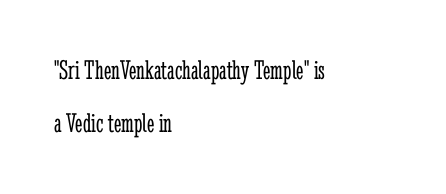
{"serif": "yes", "italic": "no", "bold": "no", "weight": "light", "width": "condensed", "stroke_contrast": "low", "x_height": "medium", "monospaced": "no", "underline": "no", "align": "left", "line_spacing": "loose", "line_spacing_ratio": 1.91, "letter_spacing": "normal", "letter_spacing_em": 0.0, "glyph_px": 28}
